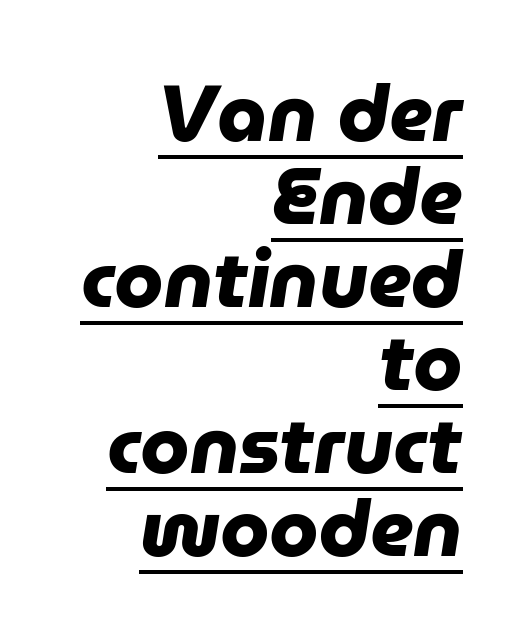
Q: Is the text bold? A: Yes.
Q: Is the typeface a serif or a sans-serif typeface? A: Sans-serif.
Q: Is the text underlined? A: Yes.
Q: How is the paragraph aligned? A: Right-aligned.
Q: Is the spacing between letters normal or unusually wide? A: Normal.
Q: Is the spacing between lines tight, normal or loose? A: Tight.
Q: Width (condensed, normal, or wide)? A: Normal.
Q: Stroke contrast? A: Low.
Q: x-height? A: Medium.
Q: Monospaced? A: No.
